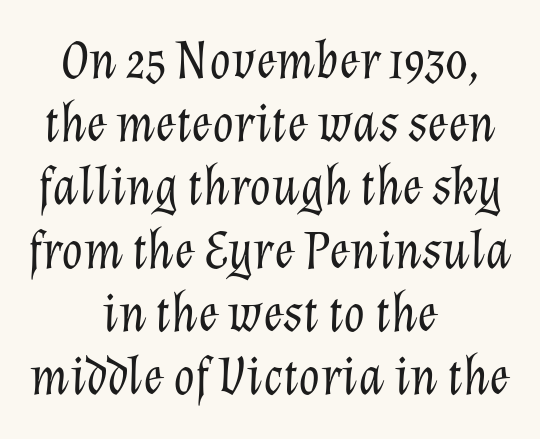
The image shows 55 px light type, italic (leaning right); set centered, tight line spacing (1.15x), normal letter spacing, not underlined; low stroke contrast and a medium x-height.
